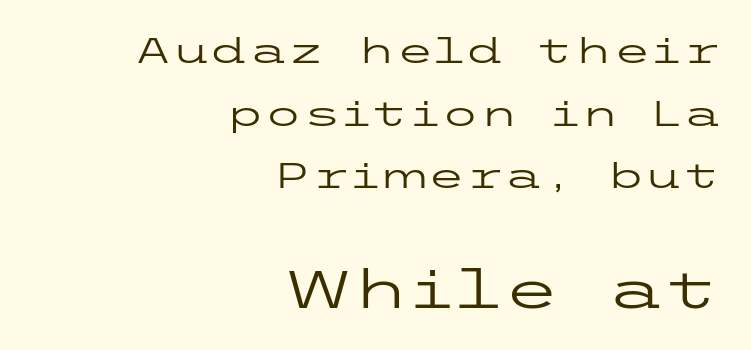
{"serif": "no", "italic": "no", "bold": "no", "weight": "regular", "width": "wide", "stroke_contrast": "low", "x_height": "medium", "underline": "no", "align": "right", "line_spacing_ratio": 1.79, "letter_spacing": "normal", "letter_spacing_em": 0.0, "larger_block": "second", "size_ratio": 1.49, "glyph_px": 52}
